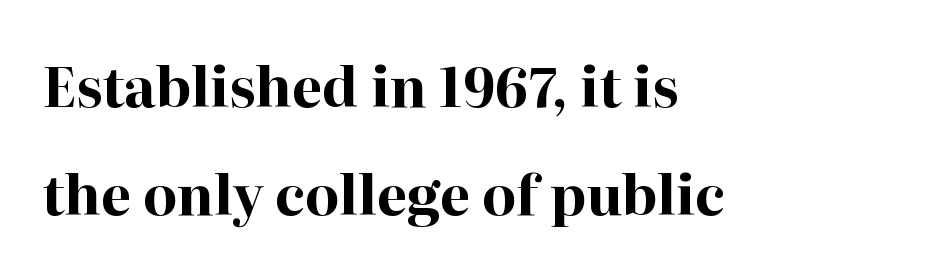
The image shows 55 px bold serif type, upright; set left-aligned, loose line spacing (1.96x), normal letter spacing, not underlined; high stroke contrast and a medium x-height.
